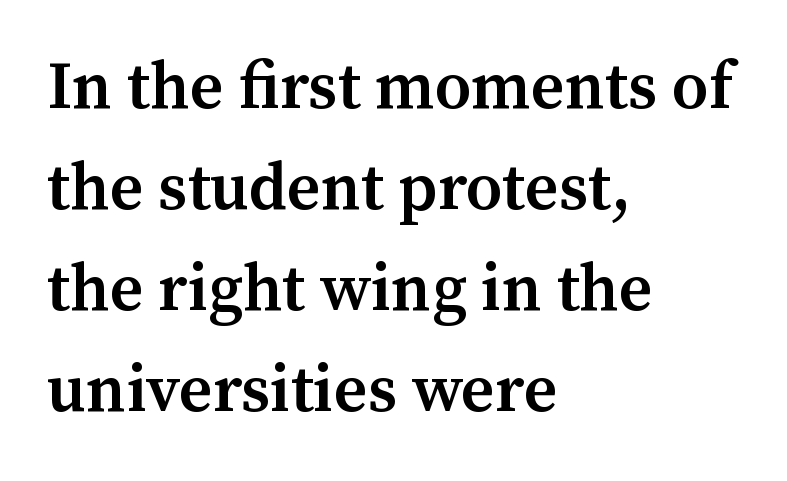
The passage shown stacks its lines at a standard gap. Summary of weight: moderately heavy, a semibold. Short and long lines alike share a common starting point at left. The face used here is proportionally spaced, like ordinary book or web type. It's the straight-up-and-down kind of type. A typesetter would label this face a serif.
